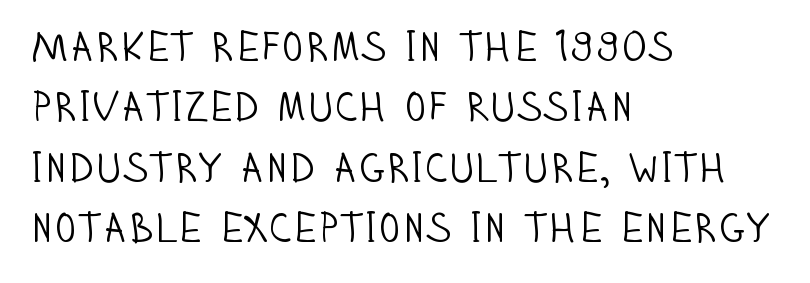
{"serif": "no", "italic": "no", "bold": "no", "weight": "light", "width": "condensed", "stroke_contrast": "low", "x_height": "large", "monospaced": "no", "underline": "no", "align": "left", "line_spacing": "normal", "line_spacing_ratio": 1.47, "letter_spacing": "normal", "letter_spacing_em": 0.0, "glyph_px": 41}
